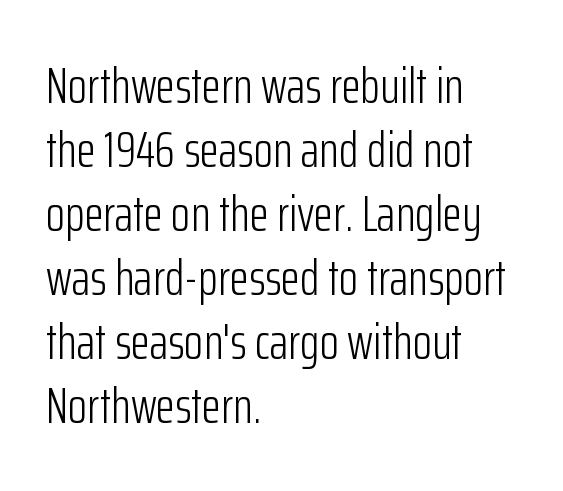
{"serif": "no", "italic": "no", "bold": "no", "weight": "light", "width": "condensed", "stroke_contrast": "low", "x_height": "medium", "monospaced": "no", "underline": "no", "align": "left", "line_spacing": "normal", "line_spacing_ratio": 1.28, "letter_spacing": "normal", "letter_spacing_em": 0.0, "glyph_px": 50}
